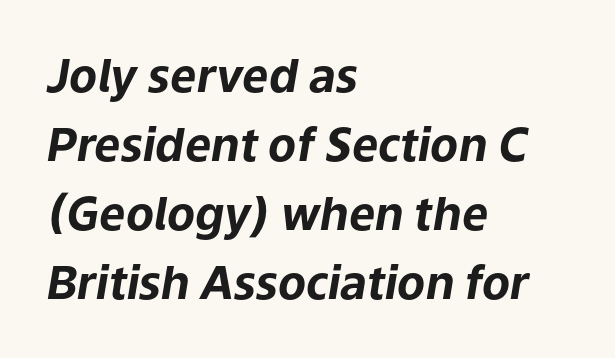
{"italic": "yes", "lean": "right", "slant_degrees": 9, "bold": "yes", "weight": "bold", "width": "normal", "stroke_contrast": "low", "x_height": "medium", "monospaced": "no", "underline": "no", "align": "left", "line_spacing": "normal", "line_spacing_ratio": 1.5, "letter_spacing": "normal", "letter_spacing_em": 0.0, "glyph_px": 46}
